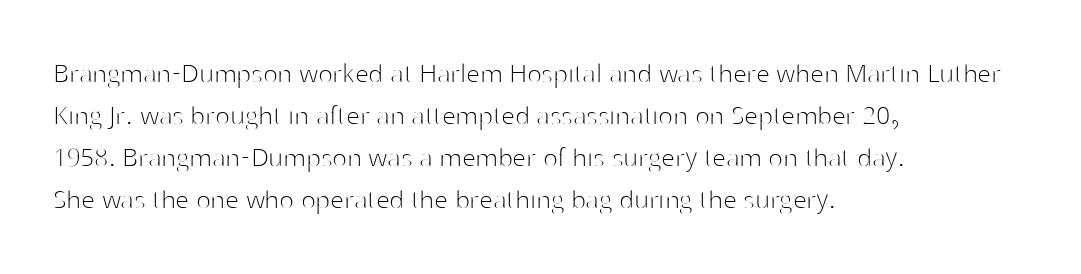
Q: Is the text bold? A: No.
Q: Is the text italic (slanted)? A: No, it is upright.
Q: Is the typeface a serif or a sans-serif typeface? A: Sans-serif.
Q: Is the text underlined? A: No.
Q: How is the paragraph aligned? A: Left-aligned.
Q: Is the spacing between letters normal or unusually wide? A: Normal.
Q: Is the spacing between lines tight, normal or loose? A: Normal.
Q: Width (condensed, normal, or wide)? A: Normal.
Q: Stroke contrast? A: High.
Q: x-height? A: Medium.
Q: Monospaced? A: No.
